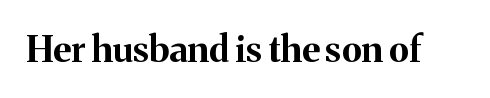
{"serif": "yes", "italic": "no", "bold": "yes", "weight": "bold", "width": "normal", "stroke_contrast": "medium", "x_height": "medium", "monospaced": "no", "underline": "no", "letter_spacing": "normal", "letter_spacing_em": 0.0, "glyph_px": 36}
